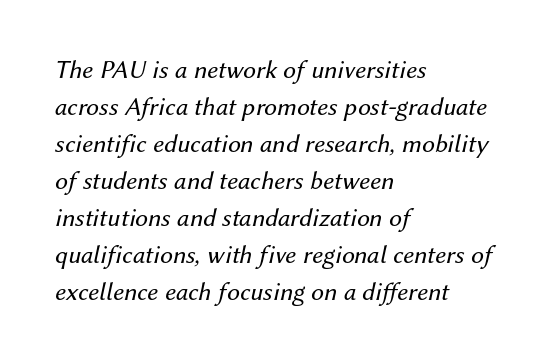
Q: Is the text bold? A: No.
Q: Is the text italic (slanted)? A: Yes, it leans right by about 12 degrees.
Q: Is the text underlined? A: No.
Q: How is the paragraph aligned? A: Left-aligned.
Q: Is the spacing between letters normal or unusually wide? A: Normal.
Q: Is the spacing between lines tight, normal or loose? A: Normal.
